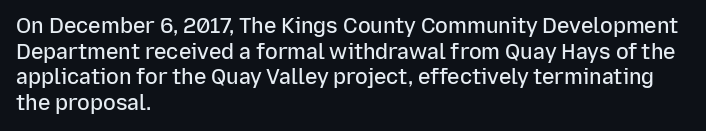
Q: Is the text bold? A: Semi-bold.
Q: Is the text italic (slanted)? A: No, it is upright.
Q: Is the text underlined? A: No.
Q: How is the paragraph aligned? A: Left-aligned.
Q: Is the spacing between letters normal or unusually wide? A: Normal.
